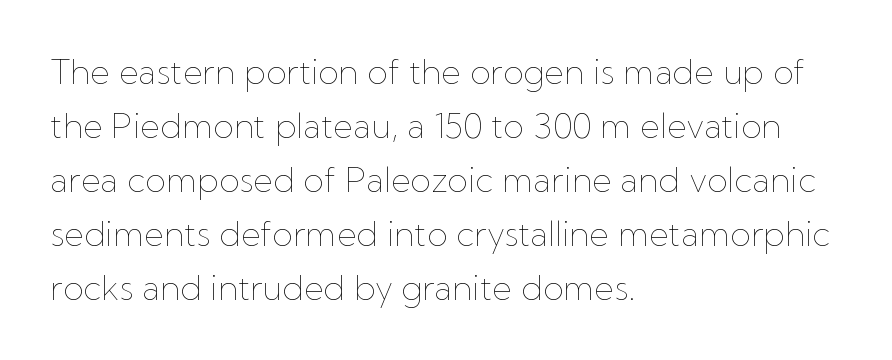
The image shows 34 px thin type, upright; set left-aligned, normal line spacing (1.59x), normal letter spacing, not underlined; low stroke contrast and a medium x-height.
